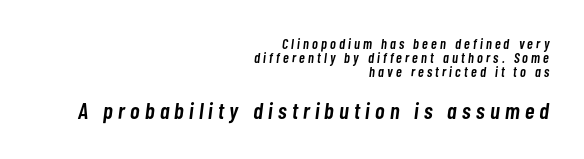
These lines huddle together more closely than default settings would place them. Typeset ragged left — the right edge is the straight one. Is the type bold? Partly — it's a semibold, heavier than regular but not fully bold. Looking at the ascenders, they clearly lean. Compare the two chunks: the lower has the greater cap height.
